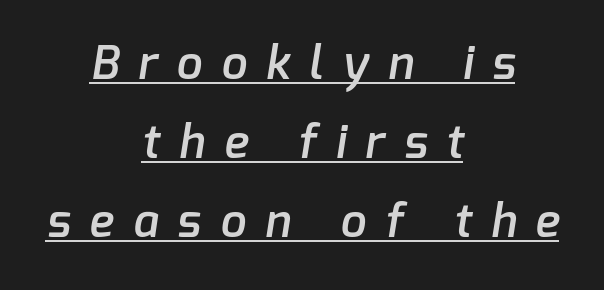
{"serif": "no", "bold": "semi", "weight": "semibold", "width": "normal", "stroke_contrast": "low", "x_height": "medium", "monospaced": "no", "underline": "yes", "align": "center", "line_spacing_ratio": 1.72, "letter_spacing": "wide", "letter_spacing_em": 0.42, "glyph_px": 46}
